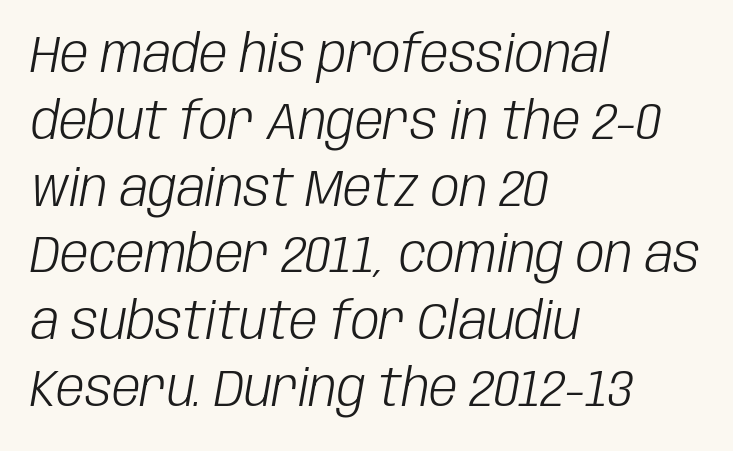
{"italic": "yes", "lean": "right", "slant_degrees": 10, "bold": "no", "weight": "light", "width": "condensed", "stroke_contrast": "low", "x_height": "large", "monospaced": "no", "underline": "no", "align": "left", "line_spacing": "normal", "line_spacing_ratio": 1.31, "letter_spacing": "normal", "letter_spacing_em": 0.0, "glyph_px": 51}
